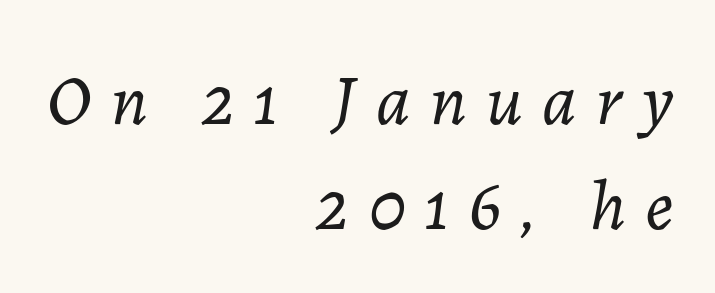
Q: Is the text bold? A: No.
Q: Is the text italic (slanted)? A: Yes, it leans right by about 7 degrees.
Q: Is the text underlined? A: No.
Q: How is the paragraph aligned? A: Right-aligned.
Q: Is the spacing between letters normal or unusually wide? A: Unusually wide.
Q: Is the spacing between lines tight, normal or loose? A: Normal.
Q: Width (condensed, normal, or wide)? A: Normal.
Q: Stroke contrast? A: Low.
Q: x-height? A: Medium.
Q: Monospaced? A: No.
